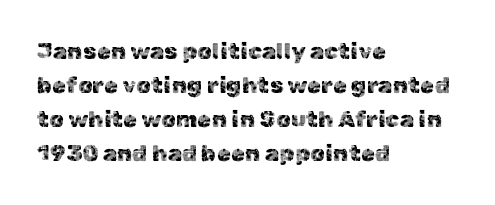
Q: Is the text italic (slanted)? A: No, it is upright.
Q: Is the text underlined? A: No.
Q: How is the paragraph aligned? A: Left-aligned.
Q: Is the spacing between letters normal or unusually wide? A: Normal.
Q: Is the spacing between lines tight, normal or loose? A: Normal.
